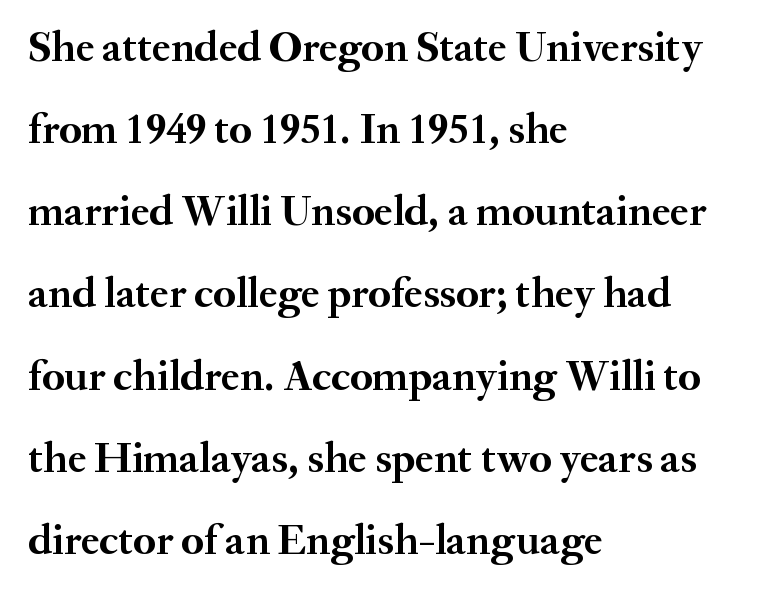
The ragged edge is on the right, which tells us the setting is flush left. Every letter is thick-stroked: bold, no question. The passage shown has conventional tracking throughout. Does the leading feel generous? Absolutely, it's lavish. Has an underline been added? It has not. Tall strokes in this sample are plumb rather than angled.
